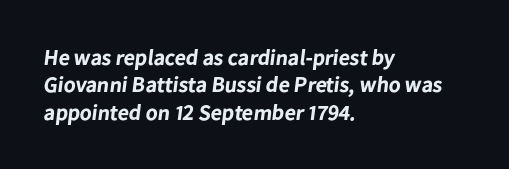
Q: Is the text bold? A: Yes.
Q: Is the text underlined? A: No.
Q: How is the paragraph aligned? A: Left-aligned.
Q: Is the spacing between letters normal or unusually wide? A: Normal.
Q: Is the spacing between lines tight, normal or loose? A: Normal.
